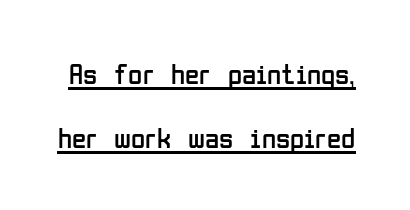
The image shows 29 px regular-weight, condensed sans-serif type, upright; set loose line spacing (2.21x), normal letter spacing, underlined; low stroke contrast and a medium x-height.
